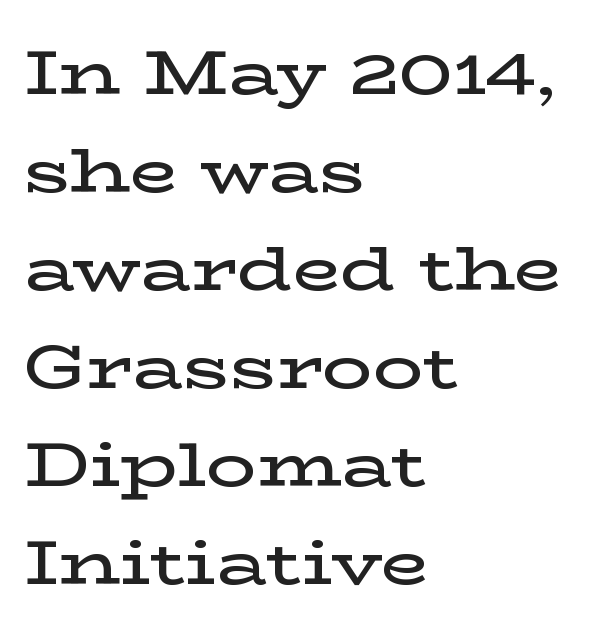
The image shows 62 px semibold, wide serif type, upright; set left-aligned, normal line spacing (1.58x), normal letter spacing, not underlined; low stroke contrast and a medium x-height.
